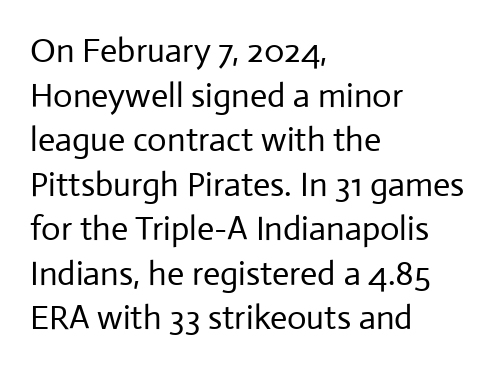
{"serif": "no", "italic": "no", "bold": "no", "weight": "regular", "width": "normal", "stroke_contrast": "low", "x_height": "medium", "monospaced": "no", "underline": "no", "align": "left", "line_spacing": "normal", "line_spacing_ratio": 1.31, "letter_spacing": "normal", "letter_spacing_em": 0.0, "glyph_px": 34}
